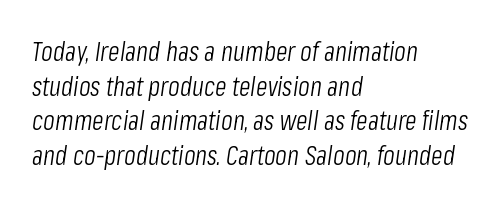
Q: Is the text bold? A: No.
Q: Is the text italic (slanted)? A: Yes, it leans right by about 8 degrees.
Q: Is the text underlined? A: No.
Q: How is the paragraph aligned? A: Left-aligned.
Q: Is the spacing between letters normal or unusually wide? A: Normal.
Q: Is the spacing between lines tight, normal or loose? A: Normal.
